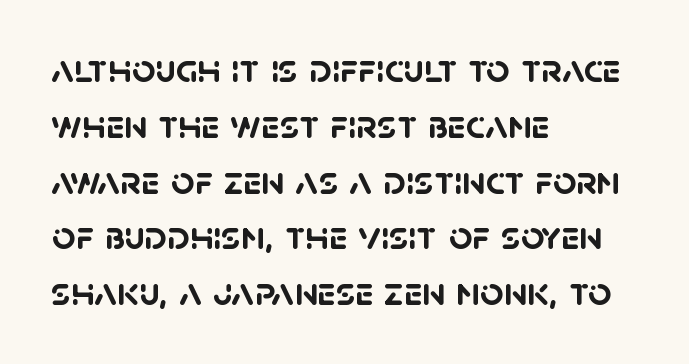
The image shows 41 px semibold sans-serif type; set left-aligned, normal line spacing (1.36x), normal letter spacing, not underlined; low stroke contrast and a large x-height.
